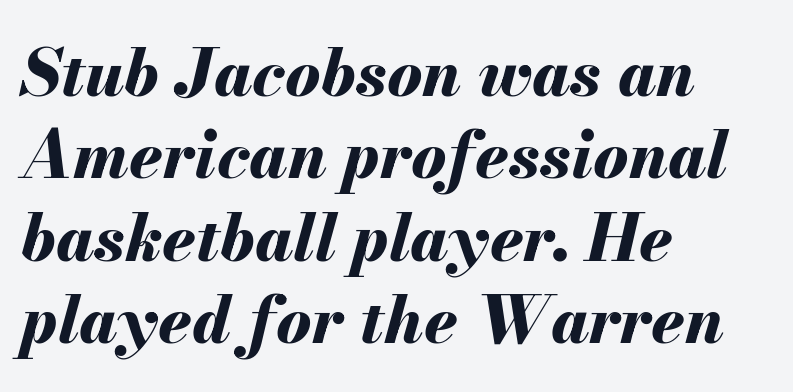
In terms of posture, this sample is oblique. On the weight axis this lands at bold, roughly 700. The rendering uses natural spacing where letterforms have individual widths. The gap between lines stays unmarked.
